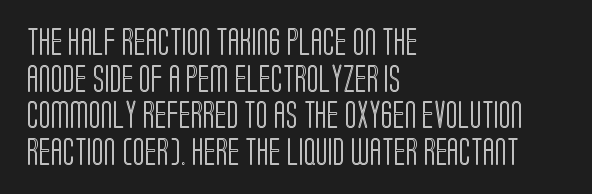
Reading down the block, your eye returns to a fixed left position each line. These lines sit exactly where default settings would place them. The face used here is proportionally spaced, like ordinary book or web type. The horizontal fit of the characters is conventional and even.
